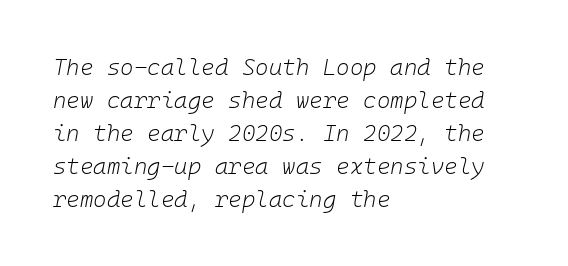
The image shows 23 px text type, italic (leaning right); set left-aligned, normal line spacing (1.43x), normal letter spacing, not underlined.
